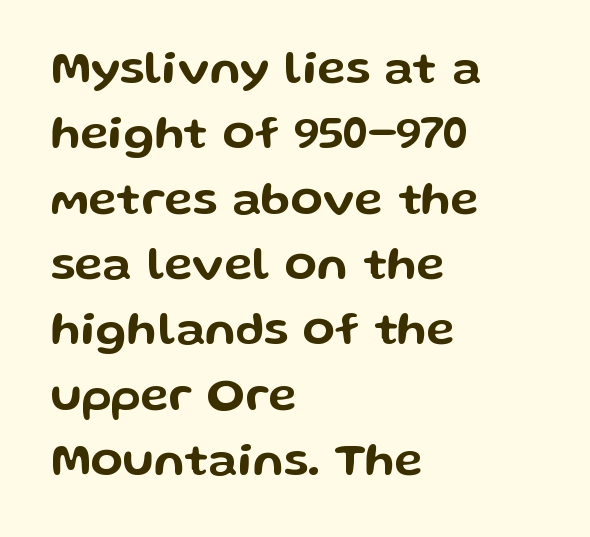
Q: Is the text italic (slanted)? A: No, it is upright.
Q: Is the typeface a serif or a sans-serif typeface? A: Sans-serif.
Q: Is the text underlined? A: No.
Q: How is the paragraph aligned? A: Left-aligned.
Q: Is the spacing between letters normal or unusually wide? A: Normal.
Q: Is the spacing between lines tight, normal or loose? A: Normal.
Q: Width (condensed, normal, or wide)? A: Wide.
Q: Stroke contrast? A: Low.
Q: x-height? A: Medium.
Q: Monospaced? A: No.
